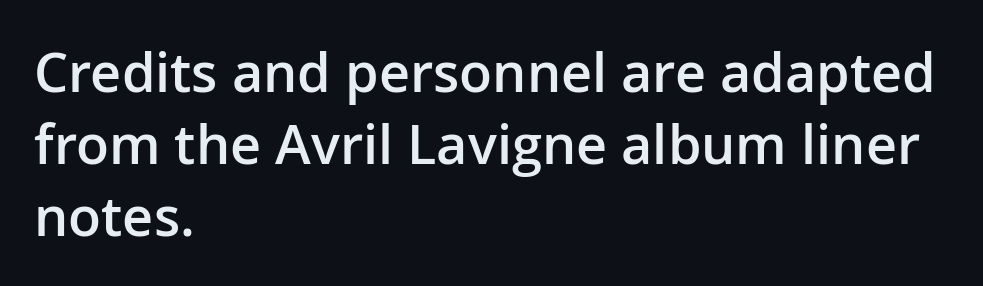
{"serif": "no", "italic": "no", "bold": "semi", "weight": "semibold", "width": "normal", "stroke_contrast": "low", "x_height": "medium", "monospaced": "no", "underline": "no", "align": "left", "line_spacing": "normal", "line_spacing_ratio": 1.33, "letter_spacing": "normal", "letter_spacing_em": 0.0, "glyph_px": 54}
